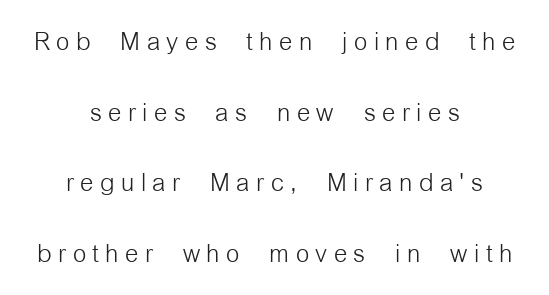
Q: Is the text bold? A: No.
Q: Is the text italic (slanted)? A: No, it is upright.
Q: Is the typeface a serif or a sans-serif typeface? A: Sans-serif.
Q: Is the text underlined? A: No.
Q: How is the paragraph aligned? A: Centered.
Q: Is the spacing between lines tight, normal or loose? A: Loose.
Q: Width (condensed, normal, or wide)? A: Condensed.
Q: Stroke contrast? A: Low.
Q: x-height? A: Medium.
Q: Monospaced? A: No.
